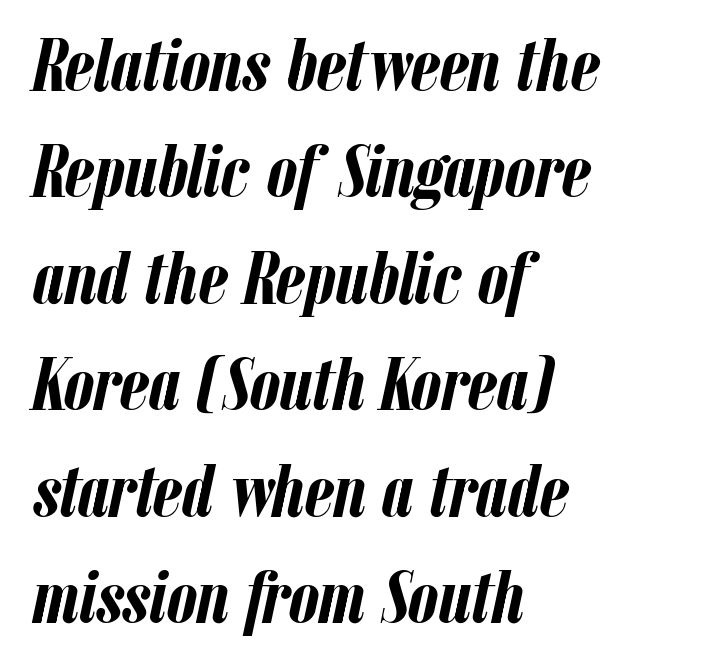
{"italic": "yes", "lean": "right", "slant_degrees": 12, "bold": "yes", "weight": "semibold", "width": "condensed", "stroke_contrast": "low", "x_height": "medium", "monospaced": "no", "underline": "no", "align": "left", "line_spacing": "normal", "line_spacing_ratio": 1.4, "letter_spacing": "normal", "letter_spacing_em": 0.0, "glyph_px": 76}
